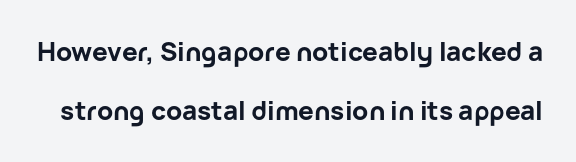
The image shows 26 px bold type, upright; set loose line spacing (2.27x), normal letter spacing, not underlined.
